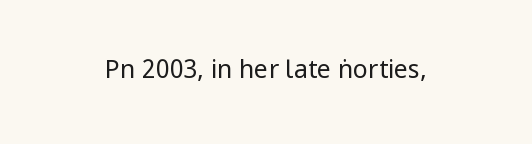
Q: Is the text bold? A: No.
Q: Is the text italic (slanted)? A: No, it is upright.
Q: Is the text underlined? A: No.
Q: Is the spacing between letters normal or unusually wide? A: Normal.
